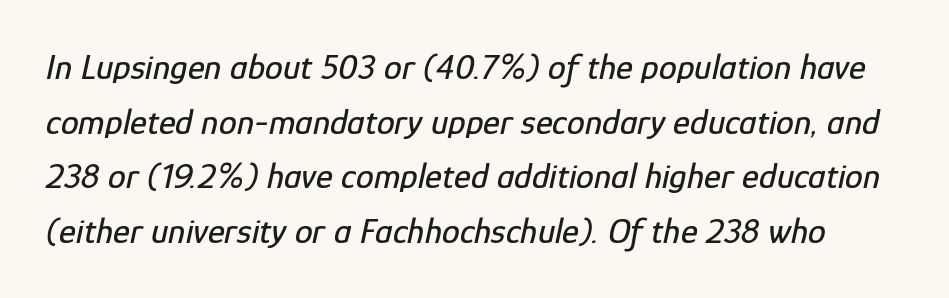
It's the slanting kind of type. Character widths vary here, with narrow letters taking less room than wide ones. What stands out about the letter spacing? Nothing — it is the standard amount. The area under the type is left untouched. Evenly set lines give the paragraph a standard silhouette.
